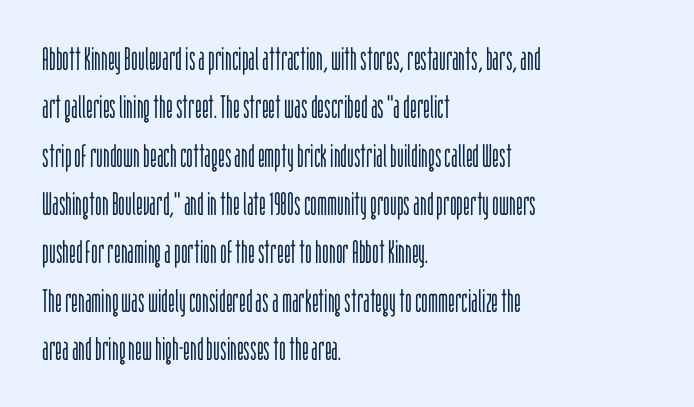
Notice how the stems are strictly vertical — no italics here. You can tell from the bare stems that sans-serif type was used. These lines are set flush left with a ragged right edge. Note the varied advance widths — an 'i' is clearly narrower than an 'm'. The typesetting does not lean heavy: it is not bold. Anything drawn beneath the words? Only blank space.
